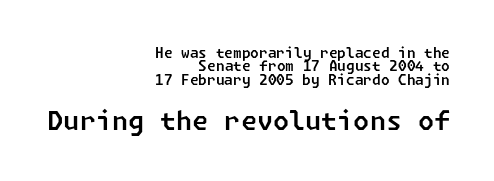
Q: Is the text underlined? A: No.
Q: How is the paragraph aligned? A: Right-aligned.
Q: Is the spacing between letters normal or unusually wide? A: Normal.
Q: Is the spacing between lines tight, normal or loose? A: Tight.
Q: Which block of text is set in a larger size, the first (top) or the second (bottom)? A: The second (bottom) one.
